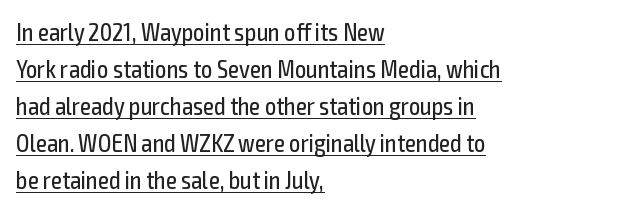
Q: Is the text bold? A: No.
Q: Is the text italic (slanted)? A: No, it is upright.
Q: Is the text underlined? A: Yes.
Q: How is the paragraph aligned? A: Left-aligned.
Q: Is the spacing between letters normal or unusually wide? A: Normal.
Q: Is the spacing between lines tight, normal or loose? A: Normal.
